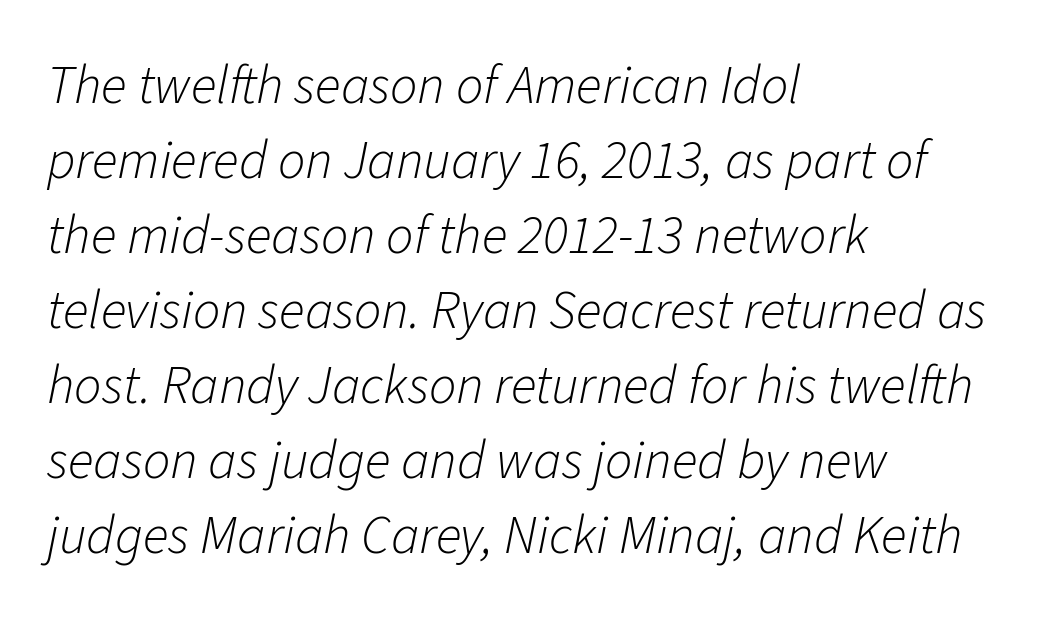
{"italic": "yes", "lean": "right", "slant_degrees": 11, "bold": "no", "weight": "light", "width": "normal", "stroke_contrast": "low", "x_height": "medium", "monospaced": "no", "underline": "no", "align": "left", "line_spacing": "normal", "line_spacing_ratio": 1.39, "letter_spacing": "normal", "letter_spacing_em": 0.0, "glyph_px": 54}
